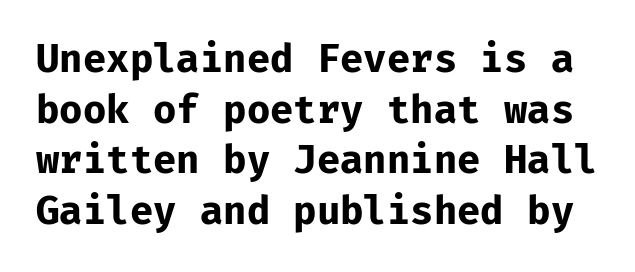
Q: Is the text bold? A: Yes.
Q: Is the text italic (slanted)? A: No, it is upright.
Q: Is the typeface a serif or a sans-serif typeface? A: Sans-serif.
Q: Is the text underlined? A: No.
Q: Is the spacing between letters normal or unusually wide? A: Normal.
Q: Is the spacing between lines tight, normal or loose? A: Normal.
Q: Width (condensed, normal, or wide)? A: Normal.
Q: Stroke contrast? A: Low.
Q: x-height? A: Medium.
Q: Monospaced? A: Yes.
